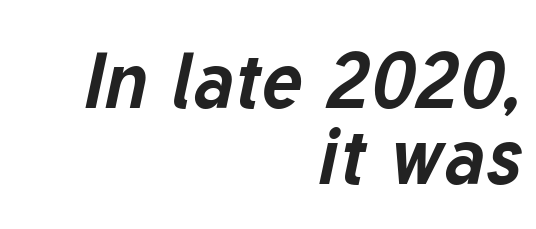
{"italic": "yes", "lean": "right", "slant_degrees": 12, "bold": "yes", "weight": "bold", "width": "normal", "stroke_contrast": "low", "x_height": "medium", "monospaced": "no", "underline": "no", "align": "right", "line_spacing": "tight", "line_spacing_ratio": 0.97, "letter_spacing": "normal", "letter_spacing_em": 0.0, "glyph_px": 78}
